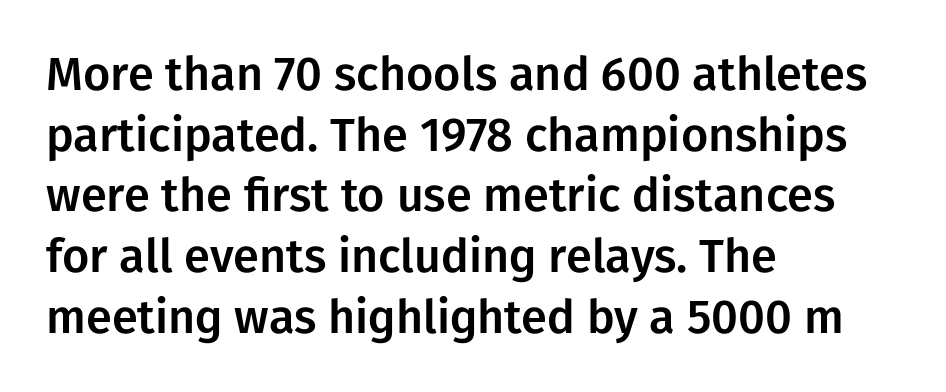
The image shows 47 px sans-serif type, upright; set left-aligned, normal line spacing (1.29x), normal letter spacing, not underlined; low stroke contrast and a medium x-height.
